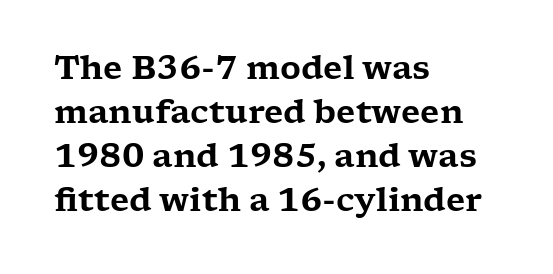
{"serif": "yes", "italic": "no", "width": "wide", "stroke_contrast": "low", "x_height": "medium", "monospaced": "no", "underline": "no", "align": "left", "line_spacing": "normal", "line_spacing_ratio": 1.38, "letter_spacing": "normal", "letter_spacing_em": 0.0, "glyph_px": 32}
